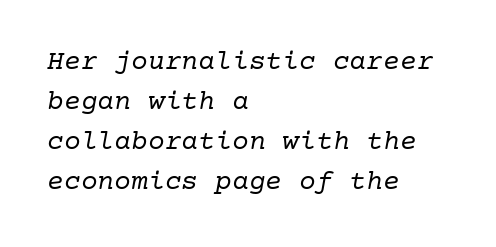
Which margin do the lines hug? The left one — the right edge is uneven. Notice how descenders clear the ascenders below comfortably — that's standard leading. The letters sit at their default tracking, neither squeezed nor spread. Quick note: underline off. This sample uses a serif face. You can tell it's italic because the verticals aren't actually vertical.
